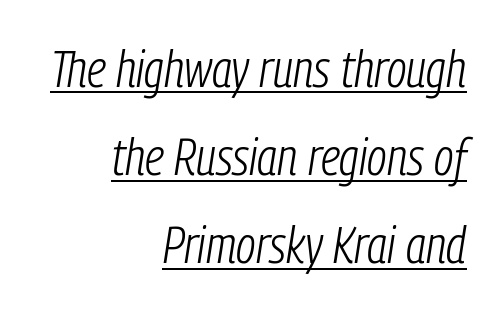
{"italic": "yes", "lean": "right", "slant_degrees": 9, "bold": "no", "weight": "light", "width": "condensed", "stroke_contrast": "low", "x_height": "medium", "monospaced": "no", "underline": "yes", "align": "right", "line_spacing_ratio": 1.73, "letter_spacing": "normal", "letter_spacing_em": 0.0, "glyph_px": 51}
